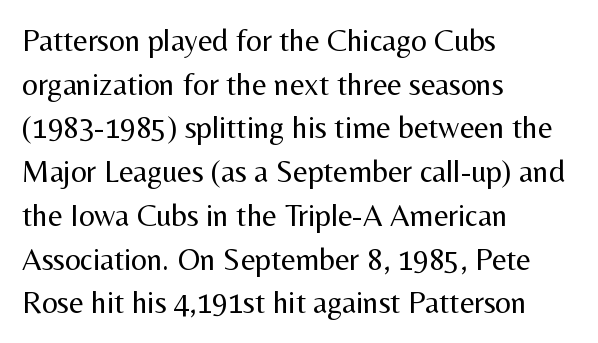
{"serif": "no", "italic": "no", "bold": "no", "weight": "regular", "width": "normal", "stroke_contrast": "medium", "x_height": "medium", "monospaced": "no", "underline": "no", "align": "left", "line_spacing": "normal", "line_spacing_ratio": 1.41, "letter_spacing": "normal", "letter_spacing_em": 0.0, "glyph_px": 31}
